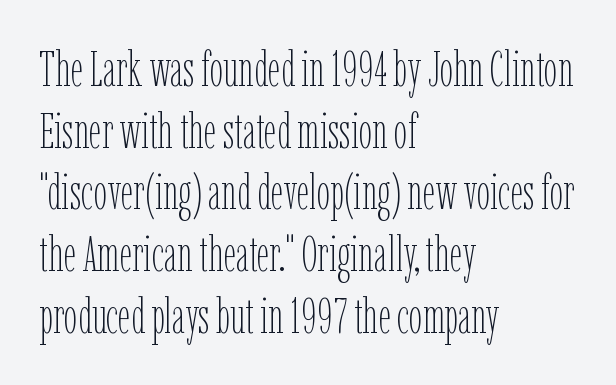
Unlike italic type, these characters show no tilt at all. Counters stay open thanks to moderate or lighter strokes. Descenders are the only things crossing below the line. A typesetter would call this proportional, since set widths differ per character. Here the glyphs are tracked normally, forming tight word shapes.
